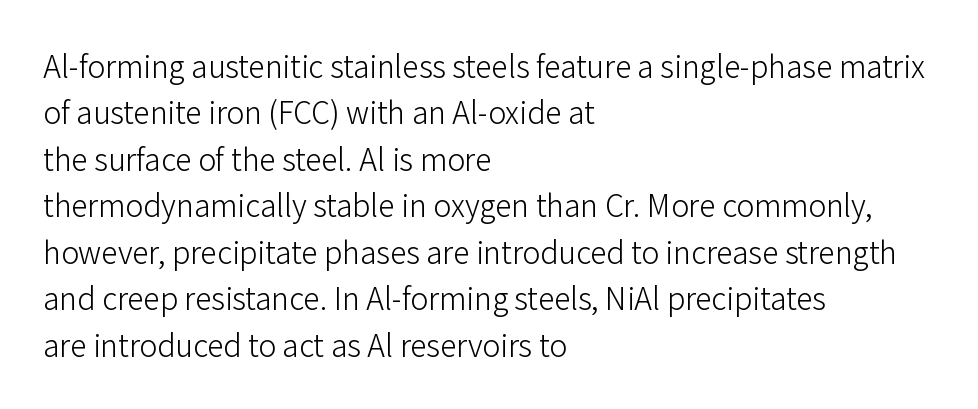
Each letter keeps its own natural width here, so spacing adapts to shape. The font family rendered here belongs to the sans-serif group. Each row of text sits above clean, open space. The face looks like a standard text weight, possibly lighter.
